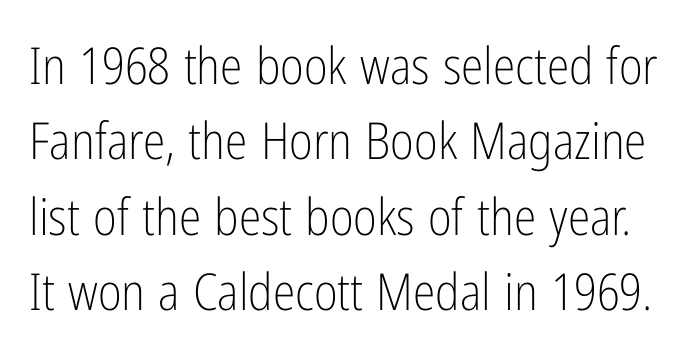
Q: Is the text bold? A: No.
Q: Is the text italic (slanted)? A: No, it is upright.
Q: Is the typeface a serif or a sans-serif typeface? A: Sans-serif.
Q: Is the text underlined? A: No.
Q: Is the spacing between letters normal or unusually wide? A: Normal.
Q: Is the spacing between lines tight, normal or loose? A: Normal.
Q: Width (condensed, normal, or wide)? A: Condensed.
Q: Stroke contrast? A: Low.
Q: x-height? A: Medium.
Q: Monospaced? A: No.
